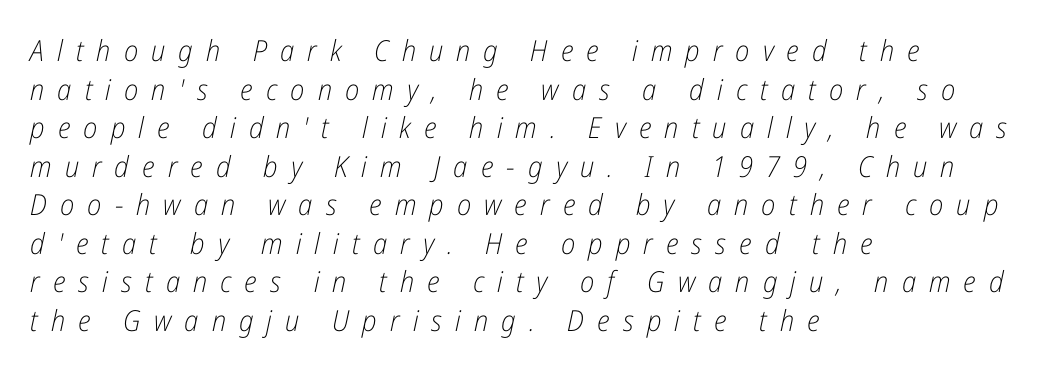
The image shows 29 px light, condensed type, italic (leaning right); set left-aligned, normal line spacing (1.33x), unusually wide letter spacing (+0.45 em), not underlined; low stroke contrast and a medium x-height.
